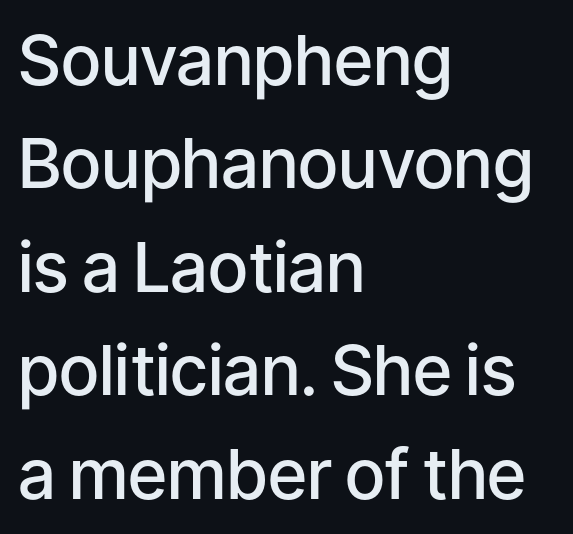
The image shows 69 px semibold sans-serif type, upright; set left-aligned, normal line spacing (1.5x), normal letter spacing, not underlined; low stroke contrast and a medium x-height.
